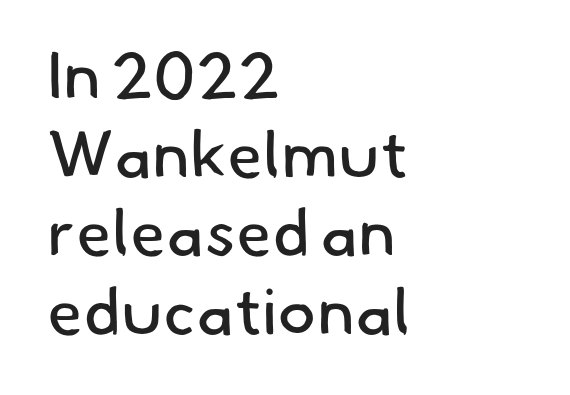
The image shows 65 px regular-weight sans-serif type; set left-aligned, line spacing 1.21x, normal letter spacing, not underlined; low stroke contrast and a small x-height.
